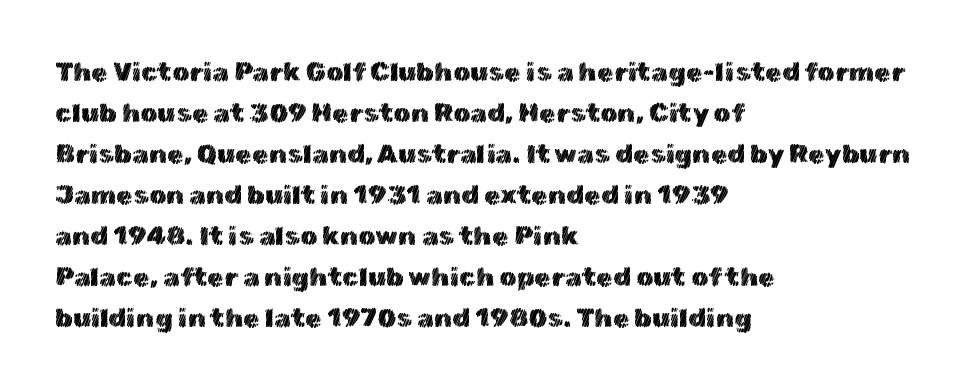
The image shows 27 px text type, upright; set left-aligned, normal line spacing (1.52x), normal letter spacing, not underlined.
